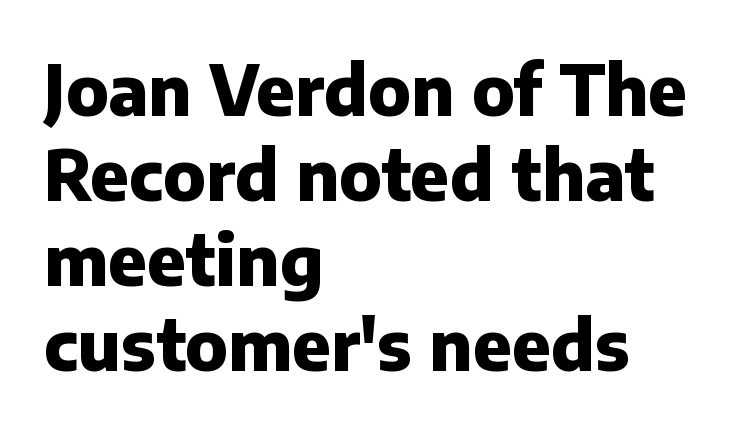
{"serif": "no", "italic": "no", "bold": "yes", "weight": "heavy", "width": "normal", "stroke_contrast": "low", "x_height": "medium", "monospaced": "no", "underline": "no", "align": "left", "line_spacing_ratio": 1.23, "letter_spacing": "normal", "letter_spacing_em": 0.0, "glyph_px": 69}
